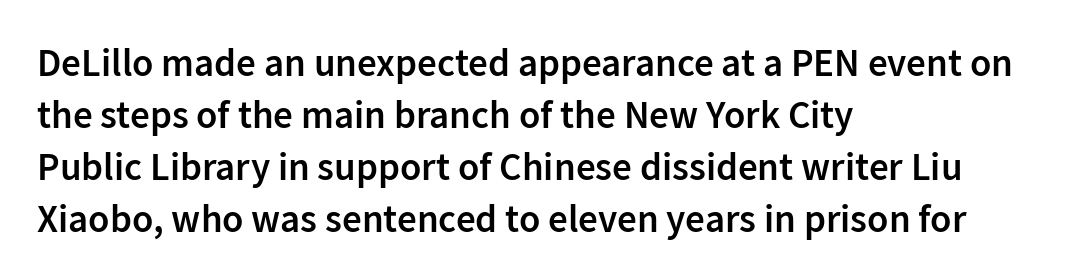
Q: Is the text bold? A: Semi-bold.
Q: Is the text italic (slanted)? A: No, it is upright.
Q: Is the typeface a serif or a sans-serif typeface? A: Sans-serif.
Q: Is the text underlined? A: No.
Q: How is the paragraph aligned? A: Left-aligned.
Q: Is the spacing between letters normal or unusually wide? A: Normal.
Q: Is the spacing between lines tight, normal or loose? A: Normal.
Q: Width (condensed, normal, or wide)? A: Normal.
Q: Stroke contrast? A: Low.
Q: x-height? A: Medium.
Q: Monospaced? A: No.
